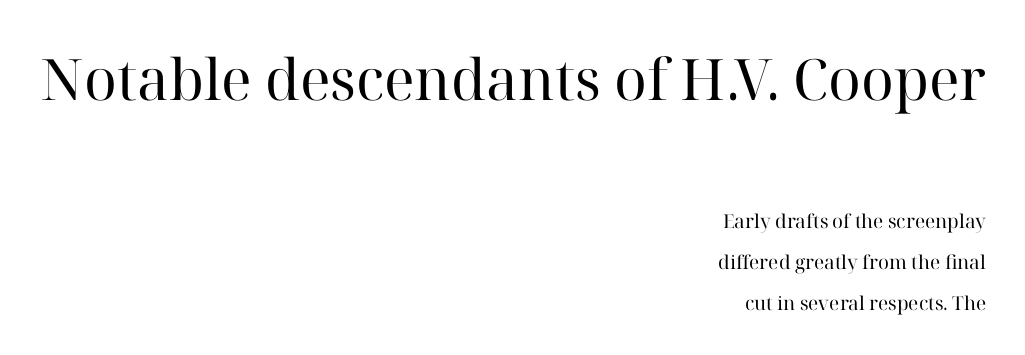
Q: Is the text bold? A: No.
Q: Is the text italic (slanted)? A: No, it is upright.
Q: Is the typeface a serif or a sans-serif typeface? A: Serif.
Q: Is the text underlined? A: No.
Q: How is the paragraph aligned? A: Right-aligned.
Q: Is the spacing between letters normal or unusually wide? A: Normal.
Q: Is the spacing between lines tight, normal or loose? A: Loose.
Q: Which block of text is set in a larger size, the first (top) or the second (bottom)? A: The first (top) one.
Q: Width (condensed, normal, or wide)? A: Normal.
Q: Stroke contrast? A: High.
Q: x-height? A: Medium.
Q: Monospaced? A: No.
